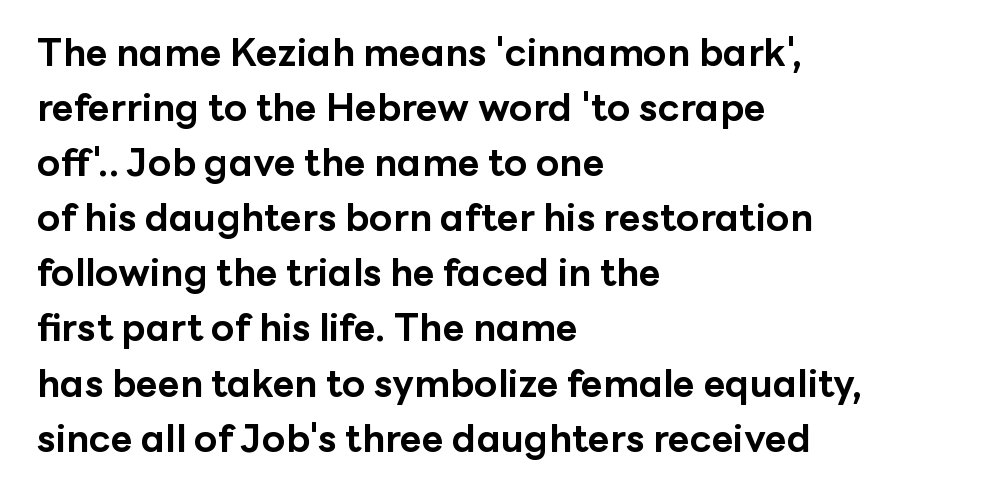
The image shows 38 px bold sans-serif type, upright; set left-aligned, normal line spacing (1.45x), normal letter spacing, not underlined; low stroke contrast and a medium x-height.
